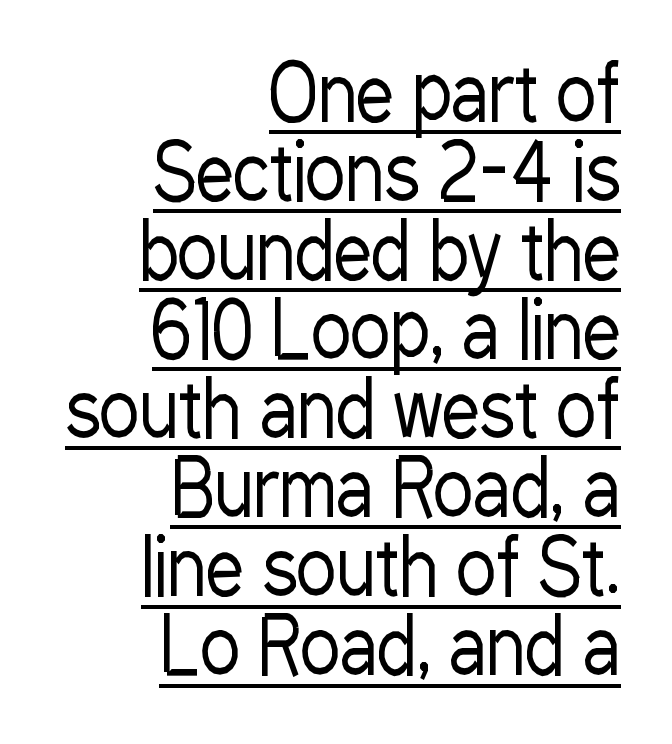
The image shows 76 px regular-weight, condensed sans-serif type, upright; set right-aligned, tight line spacing (1.04x), normal letter spacing, underlined; low stroke contrast and a medium x-height.
